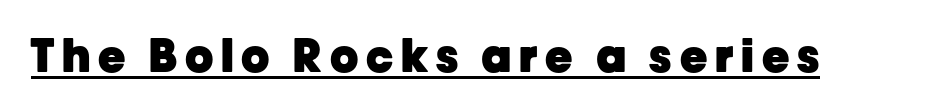
No italicization has been applied; the sample stays upright. This is sans-serif lettering, the kind often seen on screens and signage. Students, this is bold: see how much ink each stroke carries. Every word sits above its own underline. These lines are rendered in a variable-pitch font.
